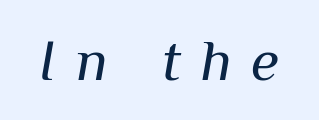
Q: Is the text bold? A: No.
Q: Is the text italic (slanted)? A: Yes, it leans right by about 10 degrees.
Q: Is the text underlined? A: No.
Q: Is the spacing between letters normal or unusually wide? A: Unusually wide.
Q: Width (condensed, normal, or wide)? A: Normal.
Q: Stroke contrast? A: Medium.
Q: x-height? A: Medium.
Q: Monospaced? A: No.
